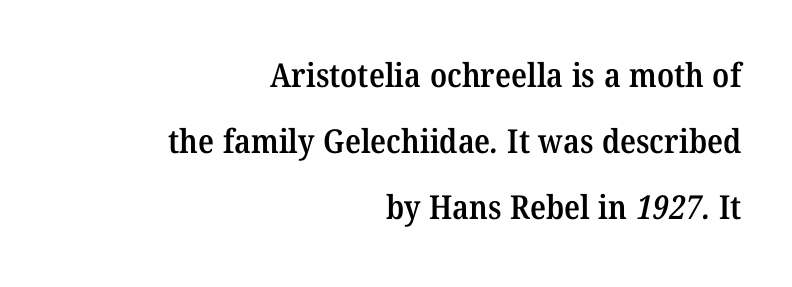
Airy leading. In terms of weight, the rendering is demibold, just under bold. Here the designer chose a conventional face with non-uniform glyph widths. Layout note: lines flush right. The typeface chosen for these lines features serifs. The passage shown is not underscored anywhere.
